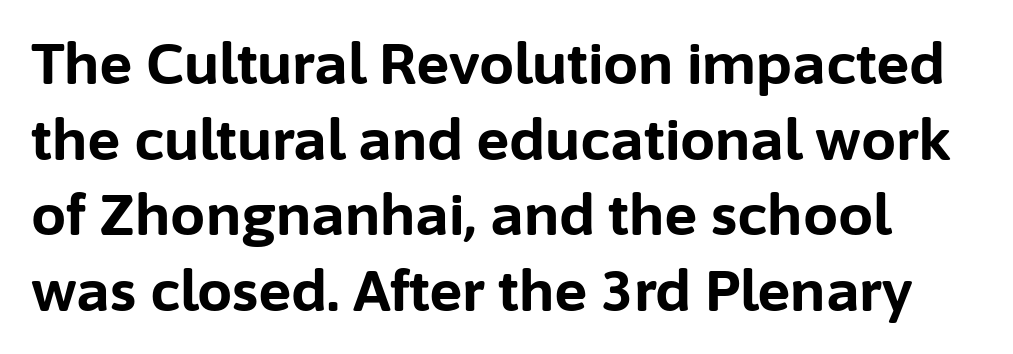
Is this a fixed-width face? No — the glyphs have proportional, varying widths. If you drew a line through each stem, it would be perfectly vertical. Set as a true bold cut, around the 700 mark. In terms of letterform style, serifs are entirely absent. What stands out about the letter spacing? Nothing — it is the standard amount. Any mark beneath the type? The region is blank.
